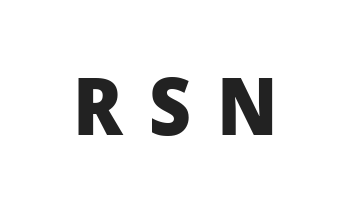
Rendered with straight, roman letterforms. Spacing verdict: proportional, widths tailored to each character. Typographic density is high because the face is bold. Check the space under the baseline: it is left empty. Honestly, the letter spacing is so wide it's the main thing you notice.
